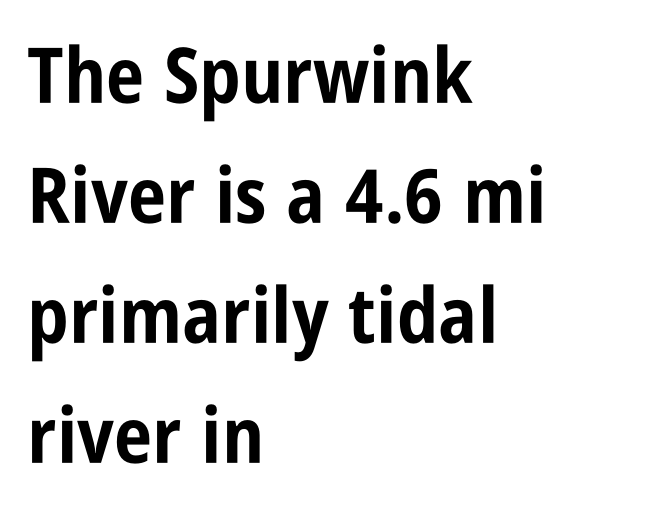
Is this a fixed-width face? No — the glyphs have proportional, varying widths. What's the leading like? Ordinary, nothing unusual. Rendered with straight, roman letterforms. The compositor pushed each line to the left boundary. Check where the strokes stop: nothing finishes them off — pure sans.
